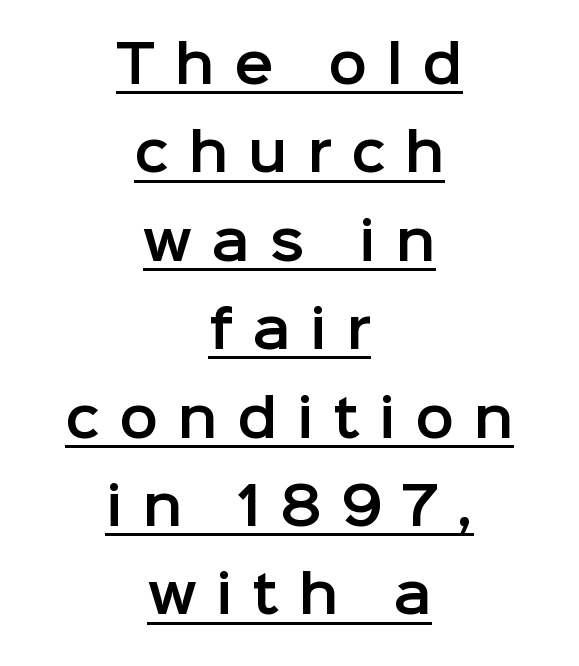
You could only call the tracking loose — the letters float apart. Think of a printed novel: that variable character pitch is what you see here. Notice how a bar underscores the lettering throughout. The space between consecutive lines is moderate. The specimen reads as upright at a glance. Unlike a traditional serif, this face leaves its strokes unadorned.
